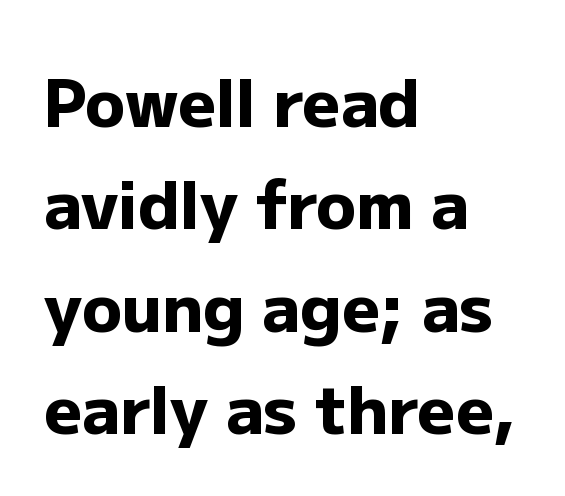
Q: Is the text bold? A: Yes.
Q: Is the text italic (slanted)? A: No, it is upright.
Q: Is the typeface a serif or a sans-serif typeface? A: Sans-serif.
Q: Is the text underlined? A: No.
Q: How is the paragraph aligned? A: Left-aligned.
Q: Is the spacing between letters normal or unusually wide? A: Normal.
Q: Is the spacing between lines tight, normal or loose? A: Normal.
Q: Width (condensed, normal, or wide)? A: Normal.
Q: Stroke contrast? A: Low.
Q: x-height? A: Medium.
Q: Monospaced? A: No.
